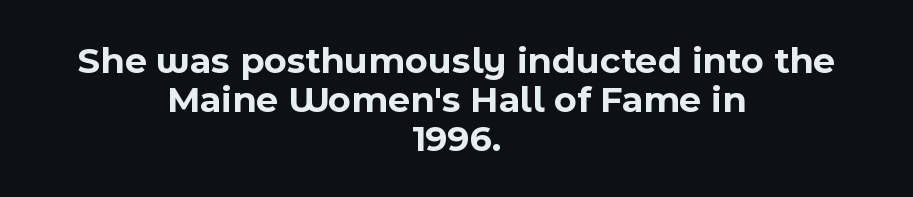
Q: Is the text bold? A: Yes.
Q: Is the text italic (slanted)? A: No, it is upright.
Q: Is the typeface a serif or a sans-serif typeface? A: Sans-serif.
Q: Is the text underlined? A: No.
Q: How is the paragraph aligned? A: Centered.
Q: Is the spacing between letters normal or unusually wide? A: Normal.
Q: Is the spacing between lines tight, normal or loose? A: Tight.
Q: Width (condensed, normal, or wide)? A: Normal.
Q: x-height? A: Medium.
Q: Monospaced? A: No.
